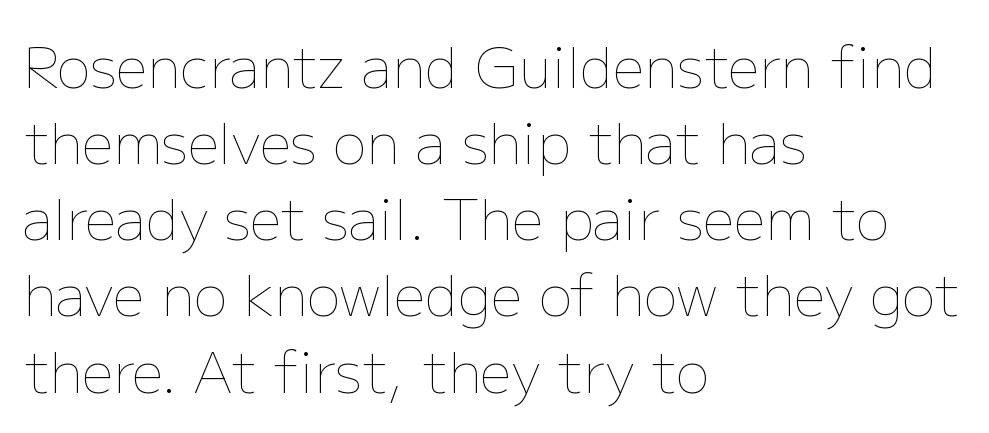
Q: Is the text bold? A: No.
Q: Is the text italic (slanted)? A: No, it is upright.
Q: Is the text underlined? A: No.
Q: How is the paragraph aligned? A: Left-aligned.
Q: Is the spacing between letters normal or unusually wide? A: Normal.
Q: Is the spacing between lines tight, normal or loose? A: Normal.
Q: Width (condensed, normal, or wide)? A: Normal.
Q: Stroke contrast? A: Low.
Q: x-height? A: Medium.
Q: Monospaced? A: No.
